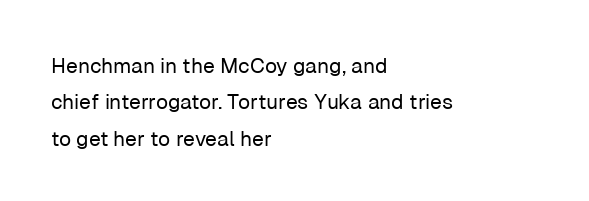
{"italic": "no", "bold": "no", "underline": "no", "align": "left", "line_spacing_ratio": 1.73, "letter_spacing": "normal", "letter_spacing_em": 0.0, "glyph_px": 21}
